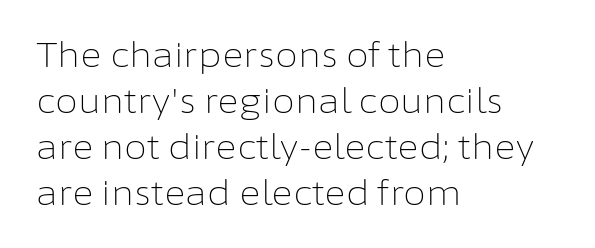
The image shows 33 px light sans-serif type, upright; set left-aligned, normal line spacing (1.39x), normal letter spacing, not underlined; low stroke contrast and a medium x-height.
